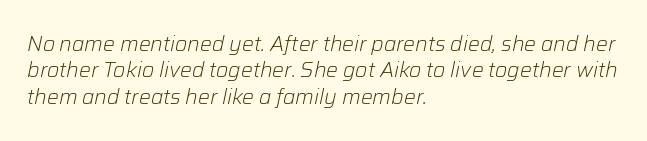
Q: Is the text bold? A: No.
Q: Is the text italic (slanted)? A: Yes, it leans right by about 12 degrees.
Q: Is the text underlined? A: No.
Q: How is the paragraph aligned? A: Left-aligned.
Q: Is the spacing between letters normal or unusually wide? A: Normal.
Q: Is the spacing between lines tight, normal or loose? A: Normal.
